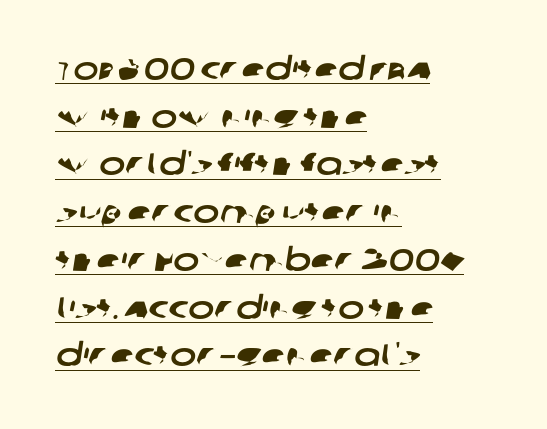
{"serif": "no", "width": "wide", "stroke_contrast": "low", "x_height": "large", "monospaced": "no", "underline": "yes", "align": "left", "line_spacing": "normal", "line_spacing_ratio": 1.54, "letter_spacing": "normal", "letter_spacing_em": 0.0, "glyph_px": 31}
